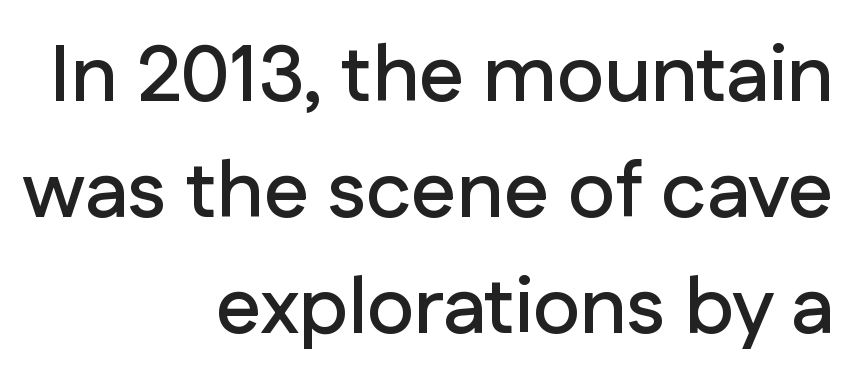
The image shows 80 px sans-serif type, upright; set right-aligned, normal line spacing (1.45x), normal letter spacing, not underlined; low stroke contrast and a medium x-height.
